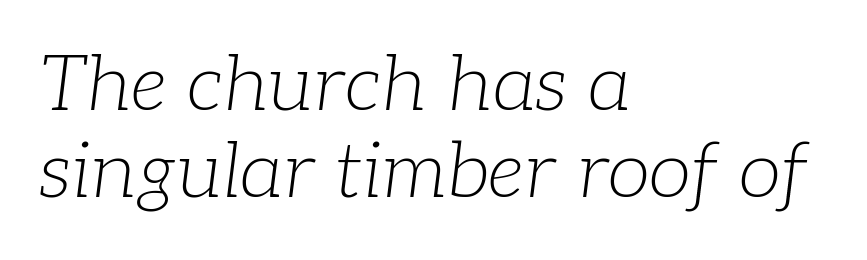
The image shows 78 px light serif type, italic (leaning right); set left-aligned, tight line spacing (1.11x), normal letter spacing, not underlined; low stroke contrast and a medium x-height.
